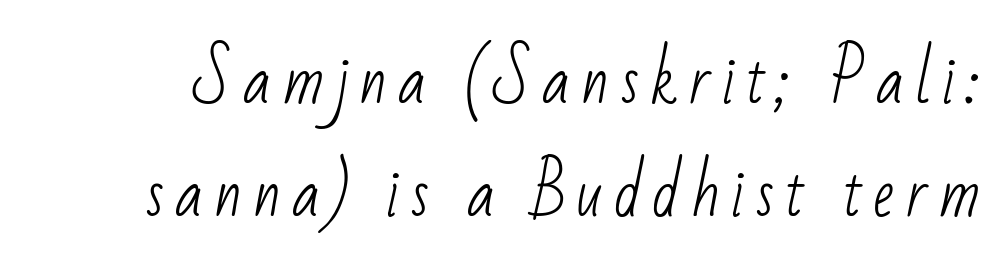
The strip under each line holds only bare page. You could not count columns in this text — the font is proportionally spaced. This rendering employs a face without finishing strokes, i.e., a sans-serif. Think standard paragraph weight, or any step lighter than that.
